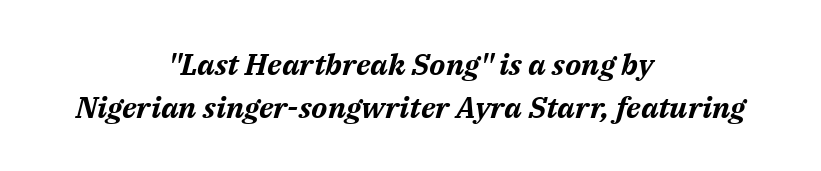
Q: Is the text bold? A: Yes.
Q: Is the text italic (slanted)? A: Yes, it leans right by about 14 degrees.
Q: Is the text underlined? A: No.
Q: How is the paragraph aligned? A: Centered.
Q: Is the spacing between letters normal or unusually wide? A: Normal.
Q: Is the spacing between lines tight, normal or loose? A: Normal.
Q: Width (condensed, normal, or wide)? A: Normal.
Q: Stroke contrast? A: Medium.
Q: x-height? A: Medium.
Q: Monospaced? A: No.
